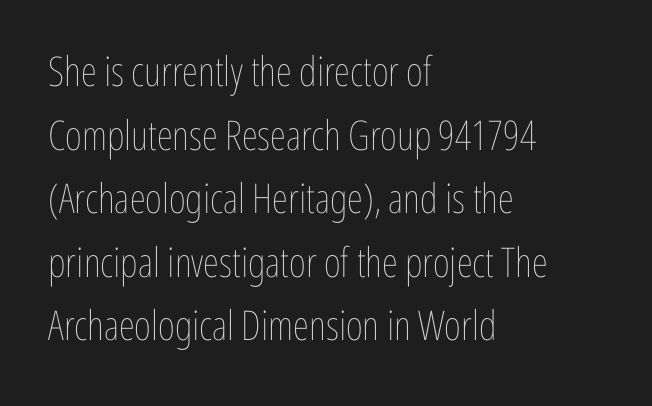
{"italic": "no", "bold": "no", "weight": "thin", "width": "condensed", "stroke_contrast": "low", "x_height": "medium", "monospaced": "no", "underline": "no", "align": "left", "line_spacing": "normal", "line_spacing_ratio": 1.55, "letter_spacing": "normal", "letter_spacing_em": 0.0, "glyph_px": 41}
